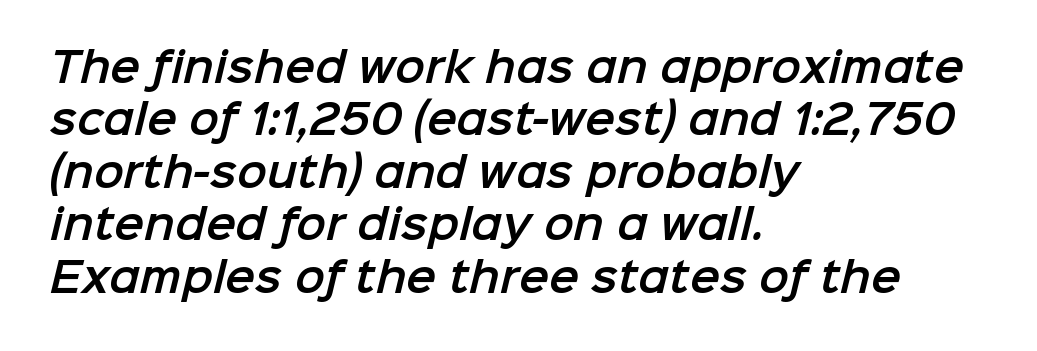
Q: Is the typeface a serif or a sans-serif typeface? A: Sans-serif.
Q: Is the text underlined? A: No.
Q: How is the paragraph aligned? A: Left-aligned.
Q: Is the spacing between letters normal or unusually wide? A: Normal.
Q: Is the spacing between lines tight, normal or loose? A: Normal.
Q: Width (condensed, normal, or wide)? A: Normal.
Q: Stroke contrast? A: Low.
Q: x-height? A: Medium.
Q: Monospaced? A: No.
